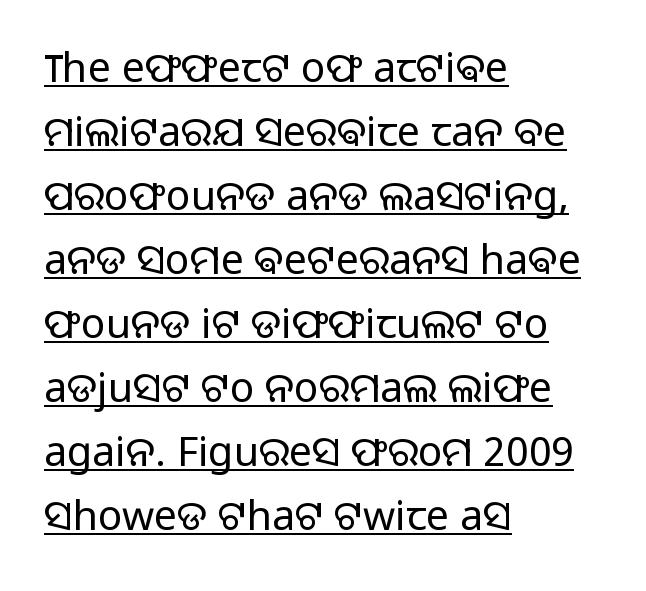
Vertical strokes here are truly vertical. This rendering features underlined lettering. In terms of leading, this rendering sits right in the middle. Regarding serifs, this sample does without them. You could not count columns in this text — the font is proportionally spaced.
